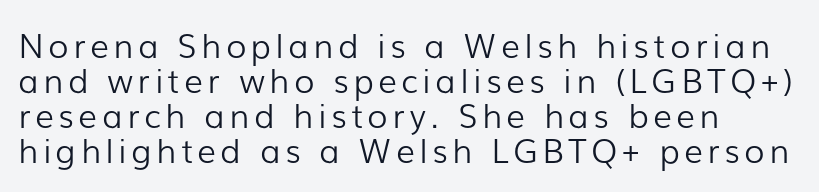
Short and long lines alike share a common starting point at left. Vertical spacing — tight. Each stroke keeps to a modest, everyday thickness or less. Decoration check: the copy has no underline.
